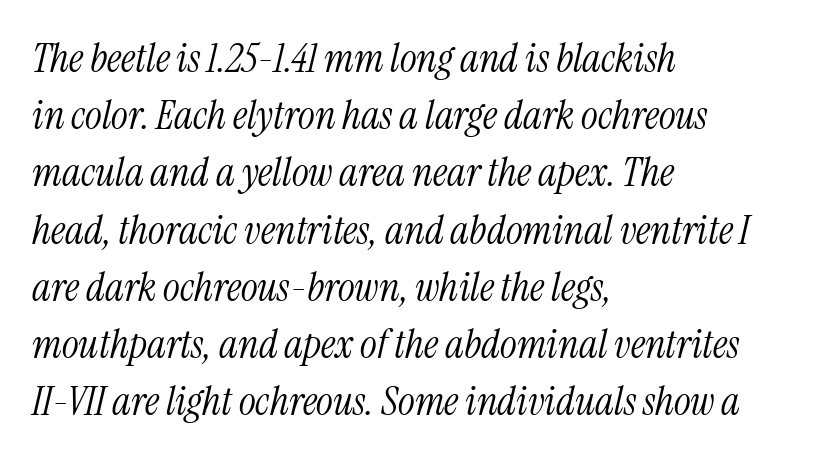
Q: Is the text bold? A: No.
Q: Is the text italic (slanted)? A: Yes, it leans right by about 13 degrees.
Q: Is the typeface a serif or a sans-serif typeface? A: Serif.
Q: Is the text underlined? A: No.
Q: How is the paragraph aligned? A: Left-aligned.
Q: Is the spacing between letters normal or unusually wide? A: Normal.
Q: Is the spacing between lines tight, normal or loose? A: Normal.
Q: Width (condensed, normal, or wide)? A: Condensed.
Q: Stroke contrast? A: Medium.
Q: x-height? A: Medium.
Q: Monospaced? A: No.
